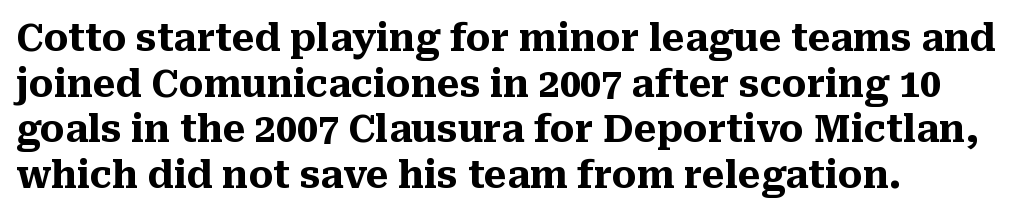
The image shows 37 px heavy serif type, upright; set line spacing 1.23x, normal letter spacing, not underlined; medium stroke contrast and a medium x-height.
